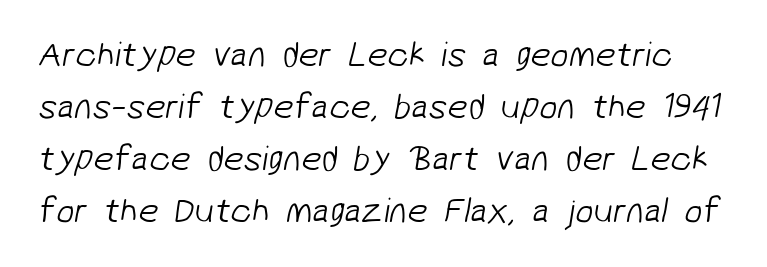
Q: Is the text bold? A: No.
Q: Is the typeface a serif or a sans-serif typeface? A: Sans-serif.
Q: Is the text underlined? A: No.
Q: Is the spacing between letters normal or unusually wide? A: Normal.
Q: Is the spacing between lines tight, normal or loose? A: Normal.
Q: Width (condensed, normal, or wide)? A: Normal.
Q: Stroke contrast? A: Low.
Q: x-height? A: Medium.
Q: Monospaced? A: No.
